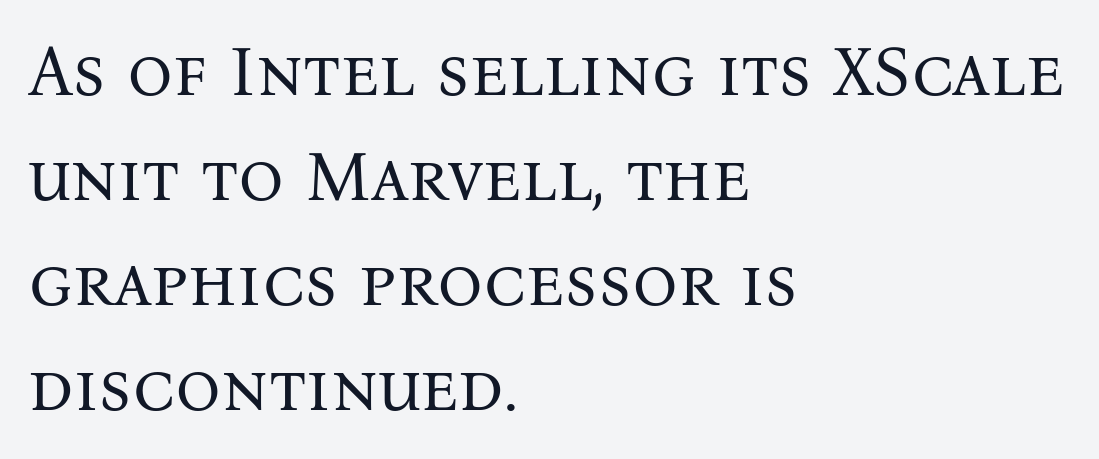
The image shows 71 px regular-weight serif type, upright; set left-aligned, normal line spacing (1.48x), normal letter spacing, not underlined; medium stroke contrast and a medium x-height.
